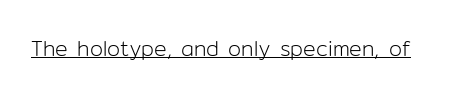
Italic: no, the glyphs are upright roman. You can see a thin bar hugging the bottom of the glyphs. Nothing heavy about these letters — not bold at all. Look at the tracking — it's just the regular setting, nothing added.
